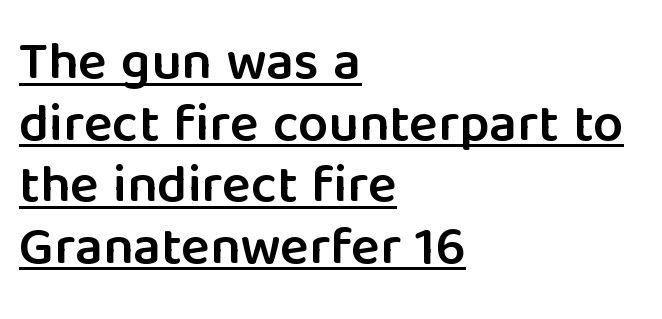
Every letter is mildly thick-stroked: semibold rather than bold. Looks like someone drew a line under every word here. Vertical spacing — tight. The type is set solid horizontally, with unmodified tracking. Italic? Not at all — the glyphs are vertical.
